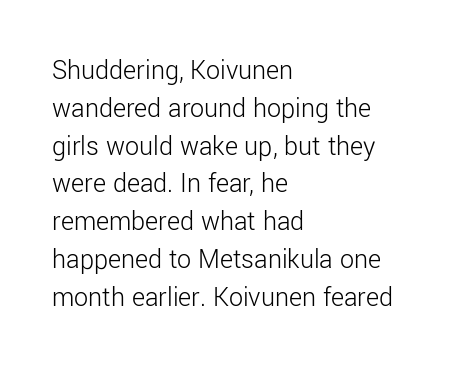
The passage shown is not bold in any degree. This sample is left-justified, so line endings fall wherever the words run out. Anything drawn beneath the words? Only blank space. The passage shown is typed in a proportional face where columns would drift. The tracking reads as untouched default to a designer's eye. Do the letters lean? They stand straight.
